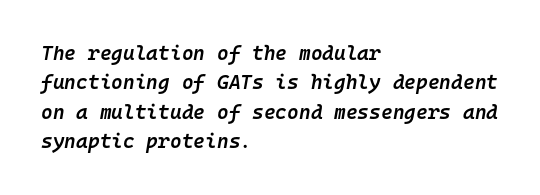
Q: Is the text bold? A: Semi-bold.
Q: Is the text italic (slanted)? A: Yes, it leans right by about 10 degrees.
Q: Is the text underlined? A: No.
Q: How is the paragraph aligned? A: Left-aligned.
Q: Is the spacing between letters normal or unusually wide? A: Normal.
Q: Is the spacing between lines tight, normal or loose? A: Normal.
